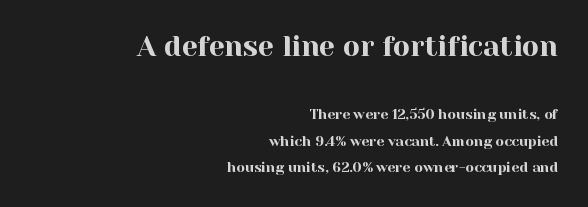
The image shows 28 px serif type, upright; set right-aligned, loose line spacing (1.91x), normal letter spacing, not underlined; the first (top) block is 2.0x larger; a medium x-height.
